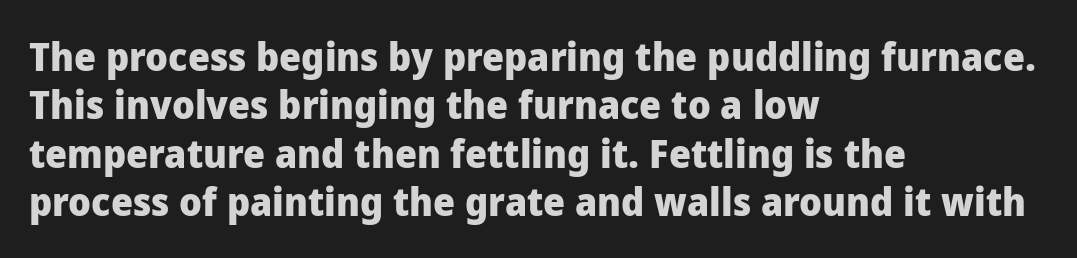
The face used here is proportionally spaced, like ordinary book or web type. Notice how the stems are strictly vertical — no italics here. This is heavy type, rendered in bold. Letterform terminals end flat and unadorned throughout the passage. The text block is weighted toward the left margin, trailing off unevenly rightward. Words appear dense and cohesive because spacing is normal.
